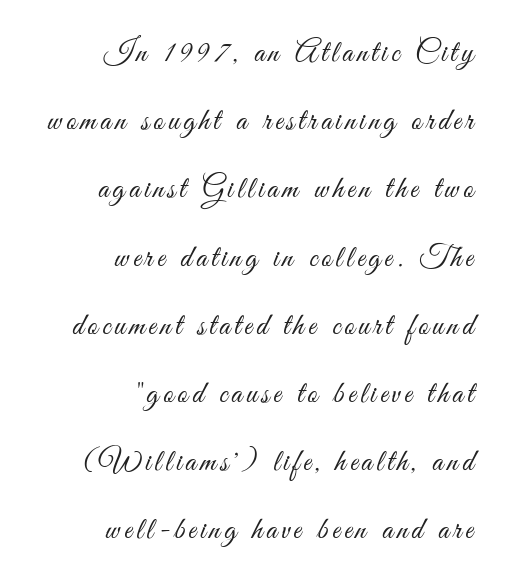
{"serif": "no", "bold": "no", "weight": "light", "width": "condensed", "stroke_contrast": "medium", "x_height": "small", "monospaced": "no", "underline": "no", "align": "right", "line_spacing": "loose", "line_spacing_ratio": 2.2, "glyph_px": 31}
